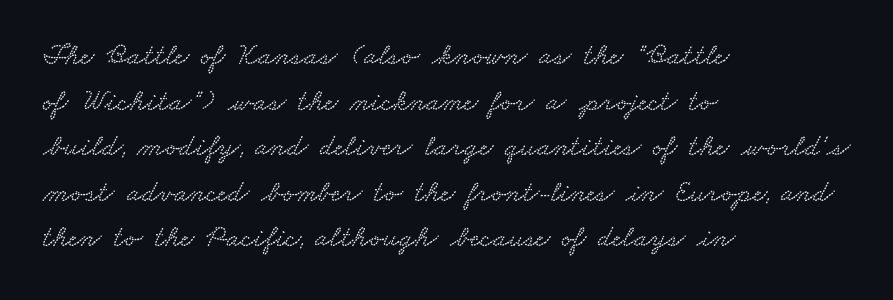
{"width": "wide", "stroke_contrast": "low", "x_height": "small", "monospaced": "no", "underline": "no", "align": "left", "line_spacing": "normal", "line_spacing_ratio": 1.52, "letter_spacing": "normal", "letter_spacing_em": 0.0, "glyph_px": 30}
